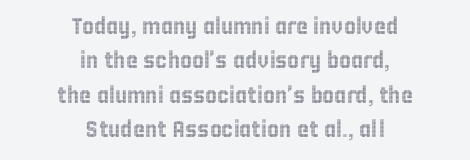
Vertical strokes here are truly vertical. Spacing between characters is what you'd get straight out of the box. Descenders hang freely into open space. A student would call this center alignment; a typographer would say set centered. The line-height multiplier appears to be the usual default.
